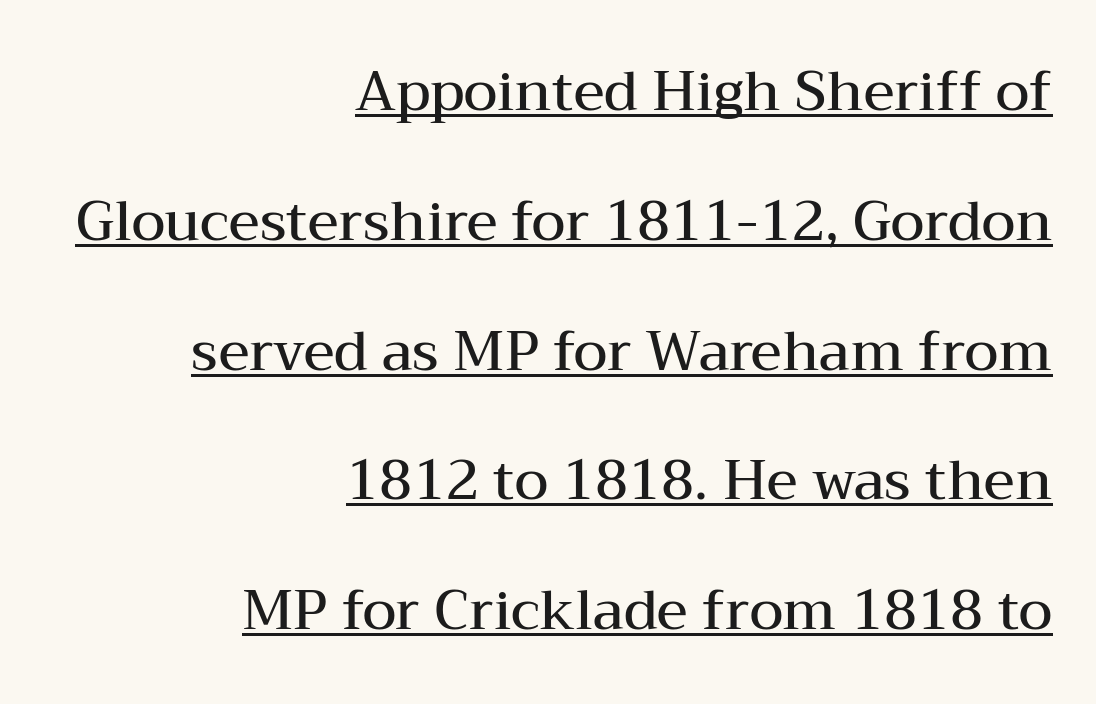
This sample uses a serif face. A student would call this right alignment; a typographer would say flush right, rag left. Look at the stroke-to-counter ratio: somewhat heavy, a semibold. A typesetter would call this leading open, well beyond the default. Words appear dense and cohesive because spacing is normal.
